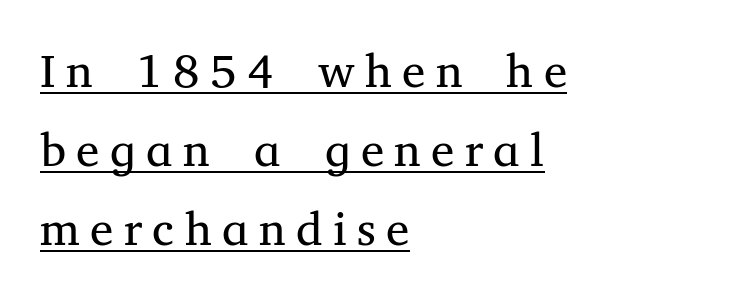
The image shows 47 px regular-weight serif type, upright; set left-aligned, normal line spacing (1.68x), unusually wide letter spacing (+0.22 em), underlined; medium stroke contrast and a medium x-height.
